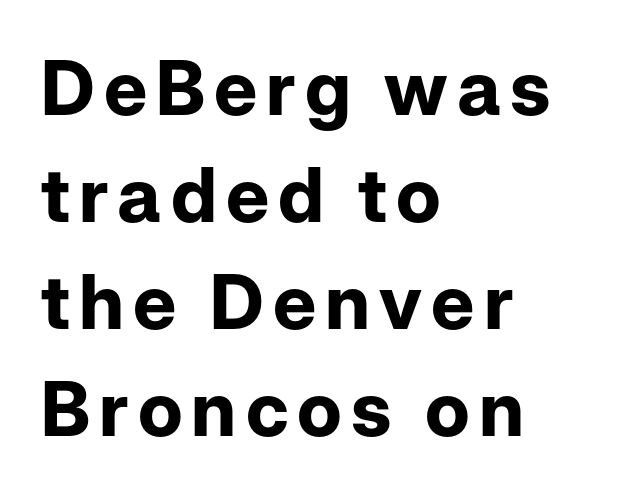
{"serif": "no", "italic": "no", "bold": "yes", "weight": "bold", "width": "normal", "stroke_contrast": "low", "x_height": "medium", "monospaced": "no", "underline": "no", "align": "left", "line_spacing": "normal", "line_spacing_ratio": 1.41, "glyph_px": 76}
